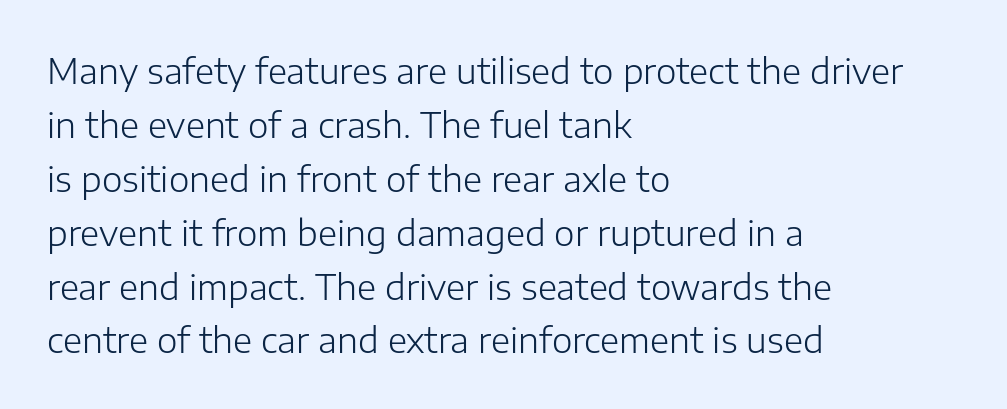
Q: Is the text bold? A: No.
Q: Is the text italic (slanted)? A: No, it is upright.
Q: Is the typeface a serif or a sans-serif typeface? A: Sans-serif.
Q: Is the text underlined? A: No.
Q: How is the paragraph aligned? A: Left-aligned.
Q: Is the spacing between letters normal or unusually wide? A: Normal.
Q: Is the spacing between lines tight, normal or loose? A: Normal.
Q: Width (condensed, normal, or wide)? A: Normal.
Q: Stroke contrast? A: Low.
Q: x-height? A: Medium.
Q: Monospaced? A: No.
